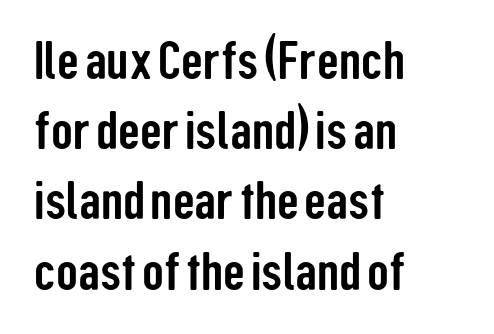
The image shows 54 px condensed sans-serif type, upright; set left-aligned, normal line spacing (1.3x), normal letter spacing, not underlined; low stroke contrast and a medium x-height.
